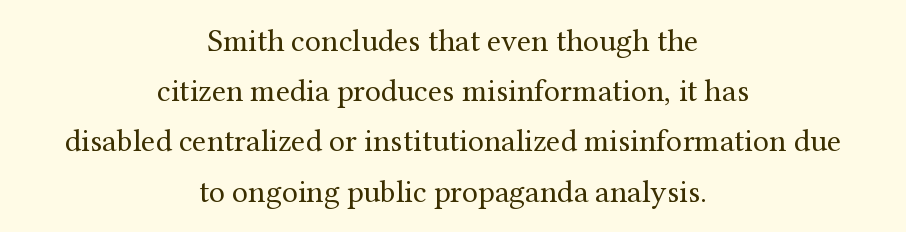
The image shows 32 px regular-weight serif type, upright; set centered, normal line spacing (1.57x), normal letter spacing, not underlined; medium stroke contrast and a medium x-height.
